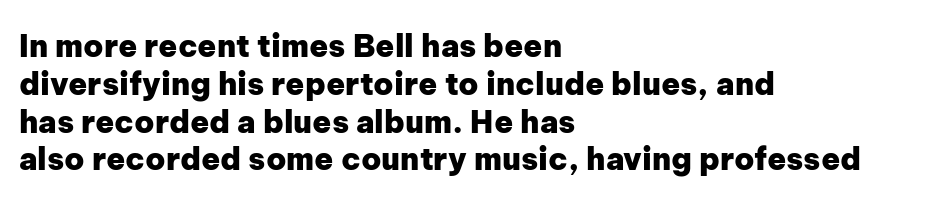
The image shows 31 px heavy sans-serif type, upright; set left-aligned, line spacing 1.22x, normal letter spacing, not underlined; low stroke contrast and a medium x-height.
